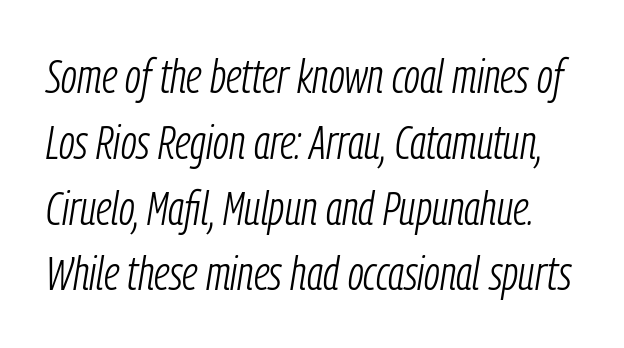
The image shows 48 px light, condensed type, italic (leaning right); set normal line spacing (1.37x), normal letter spacing, not underlined; low stroke contrast and a medium x-height.
